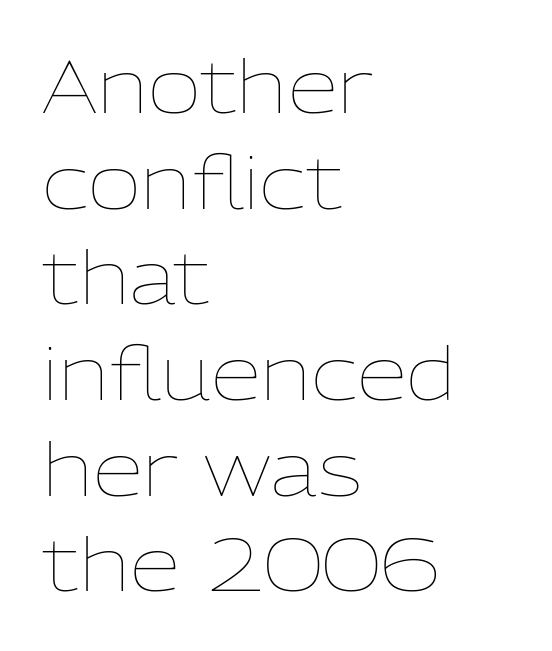
Character widths vary here, with narrow letters taking less room than wide ones. This is not heavy type; no bold has been used. The specimen omits any rule beneath the text block's lines. One-word summary of the alignment: left.
